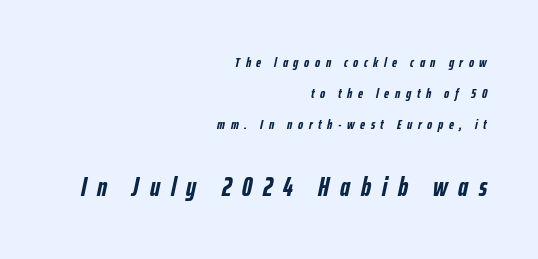
The emphasis by scale lands on block number two, below. The rendering uses a bold face; every stroke is thick and dark. Every row of glyphs terminates at an identical x-position on the right. The vertical gap from one line to the next is large. Each word looks stretched out because of the extra space between its letters. The face used here has a pronounced slope to its letters.
